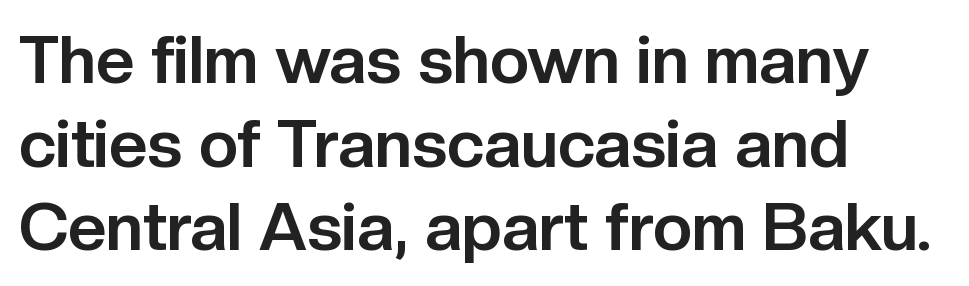
This sample uses a sans-serif face. How heavy is the stroke? Heavy — this is a bold. Line starts are locked; line ends wander. Think of a printed novel: that variable character pitch is what you see here. This sample uses an upright cut, with every glyph sitting square on the baseline.
